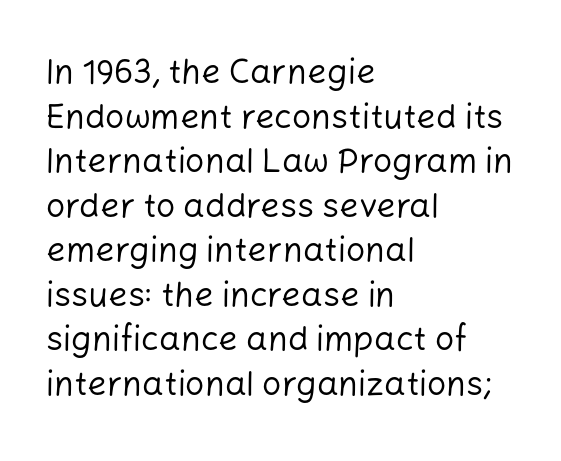
Unlike a traditional serif, this face leaves its strokes unadorned. This is roman type, the default non-slanted kind. Leading matches the norm, producing a regular column. Compared with a typical body face, this is equally light or lighter still. Is this a fixed-width face? No — the glyphs have proportional, varying widths.
